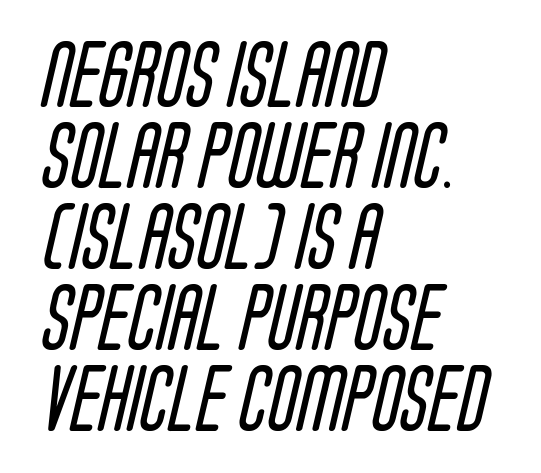
Each letter's strokes conclude bluntly, with no projecting serifs. Looks like regular typesetting: each glyph gets only the width it needs. Weight: not bold — regular or lighter. A bare baseline throughout the passage. The ragged edge is on the right, which tells us the setting is flush left. The gaps between neighbouring characters are ordinary and unremarkable.
